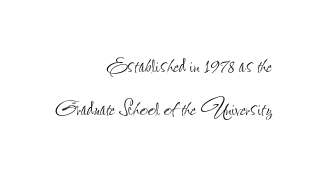
{"bold": "no", "weight": "thin", "width": "condensed", "stroke_contrast": "low", "x_height": "small", "monospaced": "no", "underline": "no", "align": "right", "line_spacing": "normal", "line_spacing_ratio": 1.52, "letter_spacing": "normal", "letter_spacing_em": 0.0, "glyph_px": 28}
